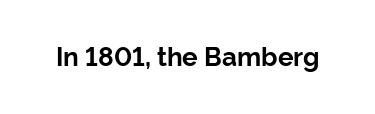
{"italic": "no", "bold": "yes", "underline": "no", "letter_spacing": "normal", "letter_spacing_em": 0.0, "glyph_px": 26}
